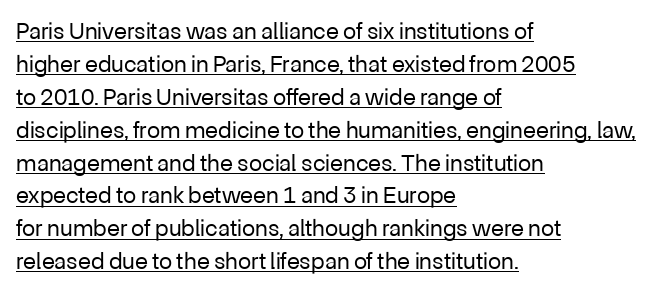
The image shows 24 px text type, upright; set left-aligned, normal line spacing (1.37x), normal letter spacing, underlined.
